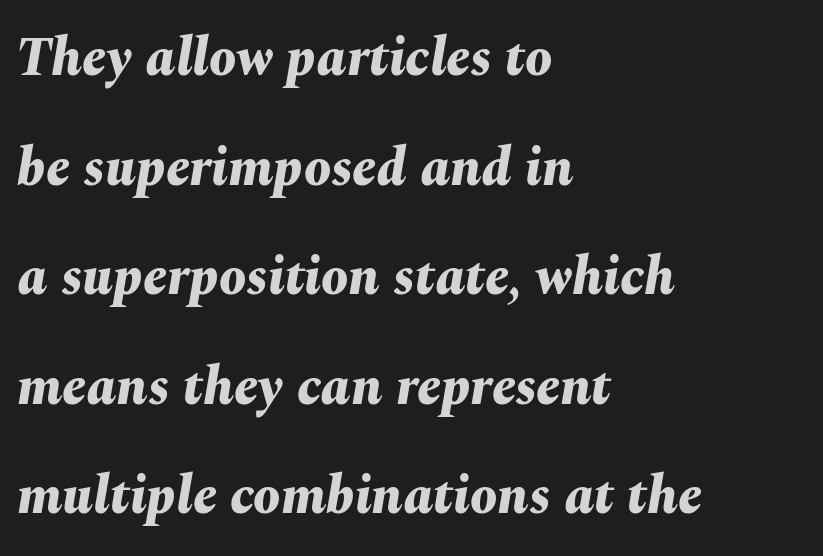
In terms of posture, this sample is oblique. Honestly, the letter spacing is just normal — you wouldn't notice it. You'd pick this weight for a headline — it's a proper bold. Summary of vertical rhythm: relaxed, with wide interline spacing. Each row of text sits above clean, open space.
